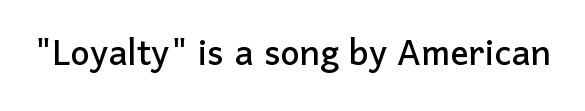
Q: Is the text italic (slanted)? A: No, it is upright.
Q: Is the typeface a serif or a sans-serif typeface? A: Sans-serif.
Q: Is the text underlined? A: No.
Q: Is the spacing between letters normal or unusually wide? A: Normal.
Q: Width (condensed, normal, or wide)? A: Normal.
Q: Stroke contrast? A: Low.
Q: x-height? A: Medium.
Q: Monospaced? A: No.
